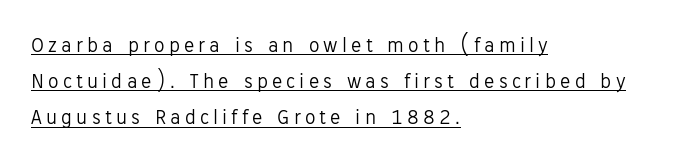
{"italic": "no", "bold": "no", "underline": "yes", "align": "left", "line_spacing_ratio": 1.72, "letter_spacing": "wide", "letter_spacing_em": 0.2, "glyph_px": 21}
